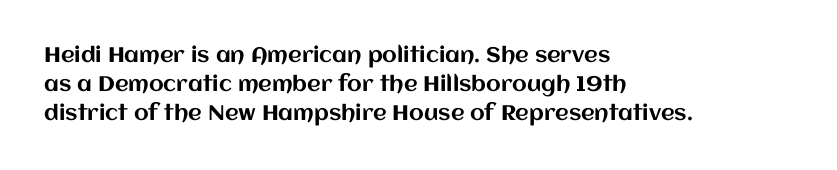
The compositor pushed each line to the left boundary. The strip under each line holds only bare page. When letters stand straight like this, we call the style roman or upright. Letter spacing: default. In terms of leading, this rendering sits right in the middle.
